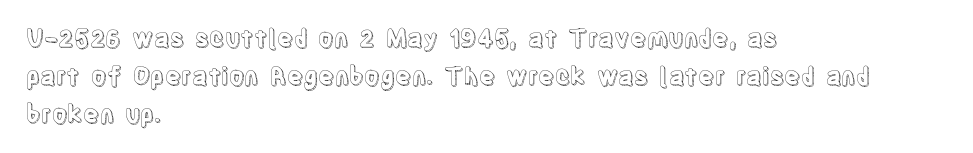
The image shows 24 px text type, upright; set left-aligned, normal line spacing (1.58x), normal letter spacing, not underlined.
